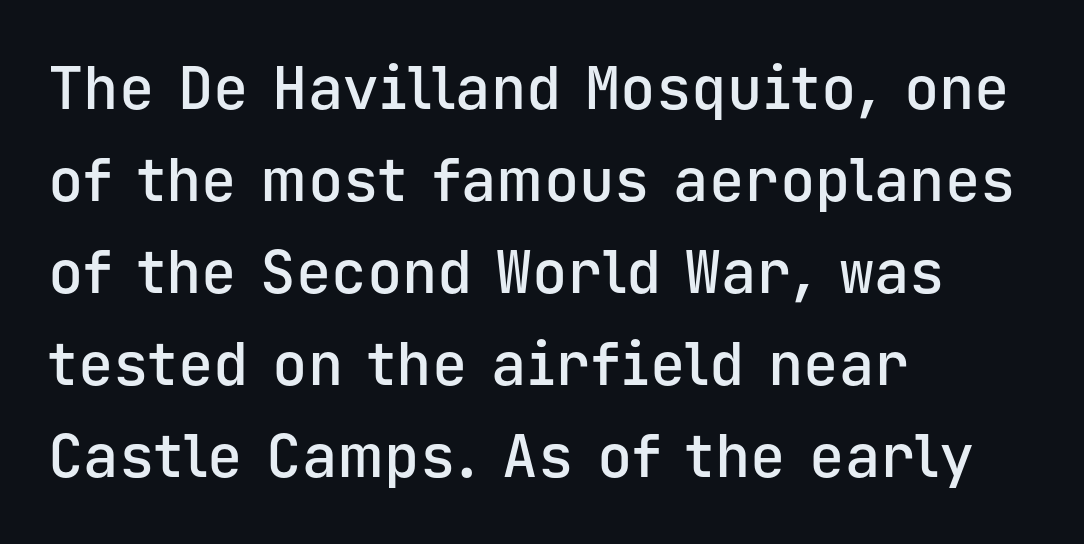
The image shows 59 px semibold sans-serif type, upright, monospaced; set left-aligned, normal line spacing (1.56x), normal letter spacing, not underlined; low stroke contrast and a medium x-height.
